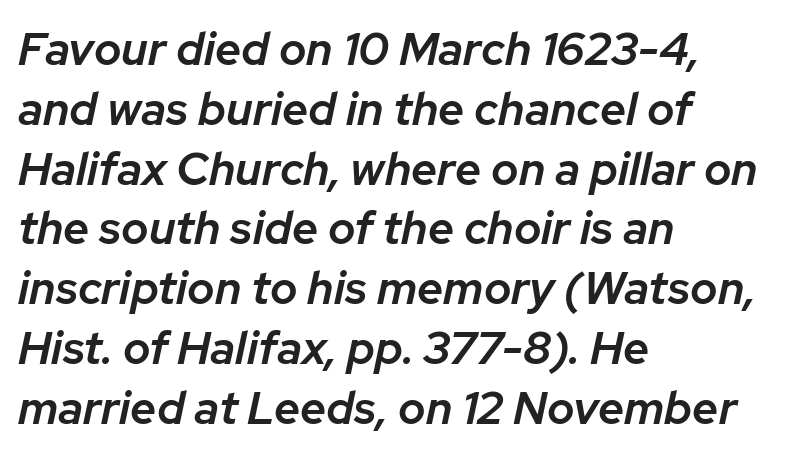
{"italic": "yes", "lean": "right", "slant_degrees": 12, "bold": "semi", "weight": "semibold", "width": "normal", "stroke_contrast": "low", "x_height": "medium", "monospaced": "no", "underline": "no", "align": "left", "line_spacing": "normal", "line_spacing_ratio": 1.3, "letter_spacing": "normal", "letter_spacing_em": 0.0, "glyph_px": 46}
